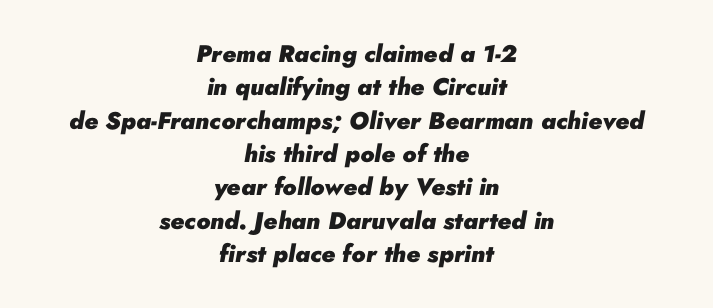
The image shows 24 px bold type, italic (leaning right); set centered, normal line spacing (1.39x), normal letter spacing, not underlined.
